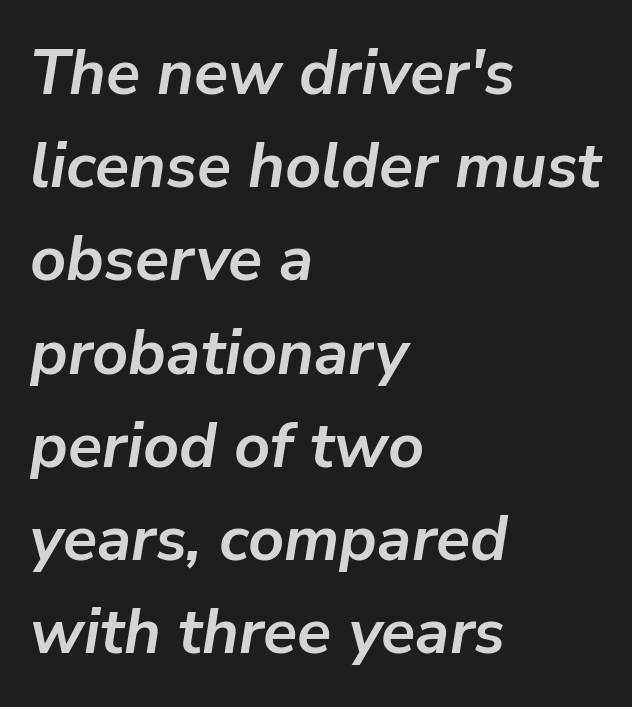
Note the varied advance widths — an 'i' is clearly narrower than an 'm'. Where is the straight margin? On the left. Characters are canted at an angle relative to the baseline's perpendicular. Weight: bold.
